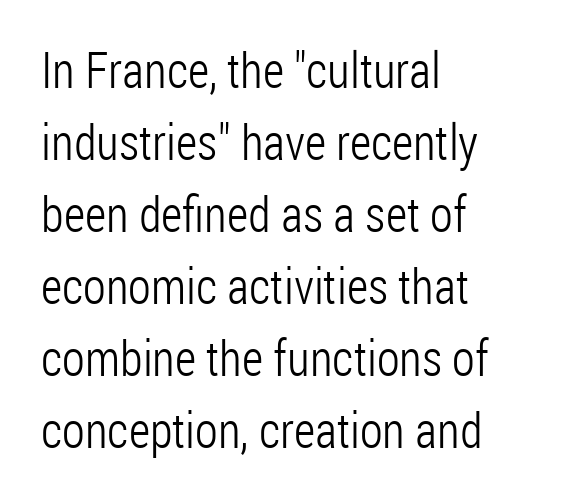
If you measured baseline to baseline, you'd find a middling distance. The letters look calm and open, with moderate or lighter stems. Type style note: lacks serifs. Underlining? Definitely not there. Look at the tracking — it's just the regular setting, nothing added.
